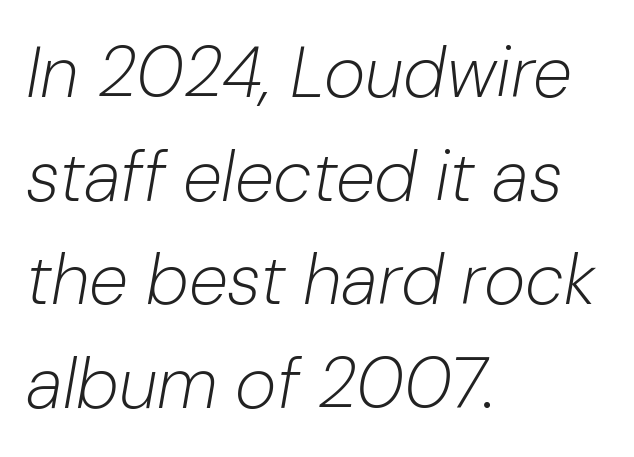
{"italic": "yes", "lean": "right", "slant_degrees": 10, "bold": "no", "weight": "light", "width": "normal", "stroke_contrast": "low", "x_height": "medium", "monospaced": "no", "underline": "no", "align": "left", "line_spacing": "normal", "line_spacing_ratio": 1.46, "letter_spacing": "normal", "letter_spacing_em": 0.0, "glyph_px": 71}
